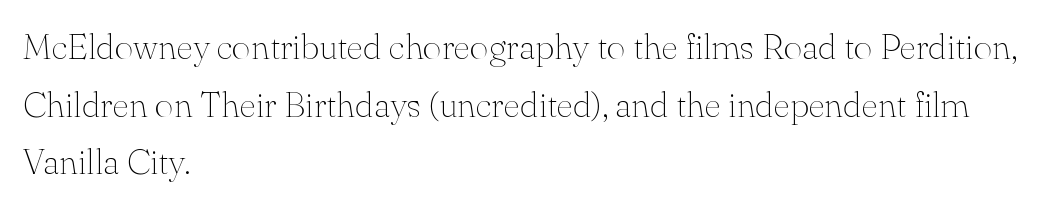
{"serif": "yes", "italic": "no", "bold": "no", "weight": "thin", "width": "normal", "stroke_contrast": "medium", "x_height": "small", "monospaced": "no", "underline": "no", "align": "left", "line_spacing": "normal", "line_spacing_ratio": 1.6, "letter_spacing": "normal", "letter_spacing_em": 0.0, "glyph_px": 36}
